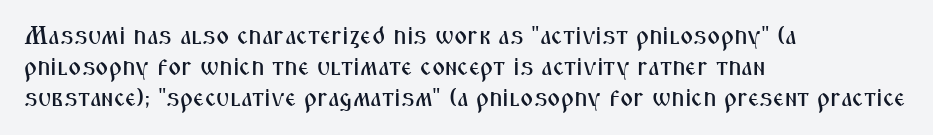
Clear beneath every line of the passage. Is the block centered? No — it sits flush against the left margin. Observe the ordinary spacing: letters are neighbours, not strangers. The letters stand upright; this is a roman face.
